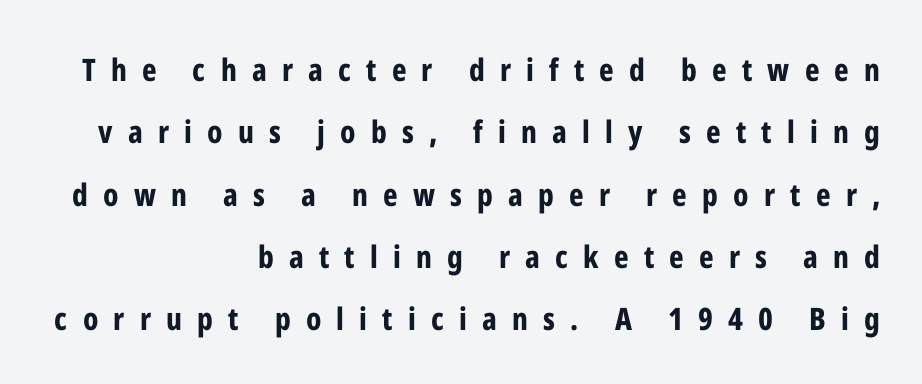
The image shows 31 px bold, condensed sans-serif type, upright; set right-aligned, loose line spacing (2.01x), unusually wide letter spacing (+0.49 em), not underlined; low stroke contrast and a medium x-height.
